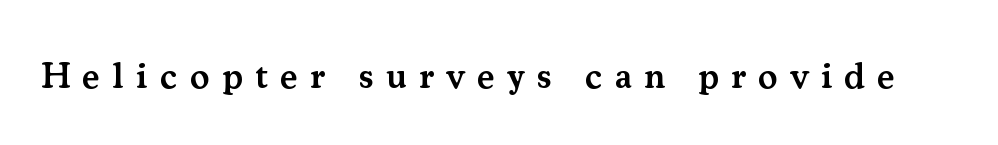
The characters display serif detailing at their extremities. Firm but not heavy-handed strokes: this text is semibold. Decoration check: the copy has no underline. Honestly, the letter spacing is so wide it's the main thing you notice.
